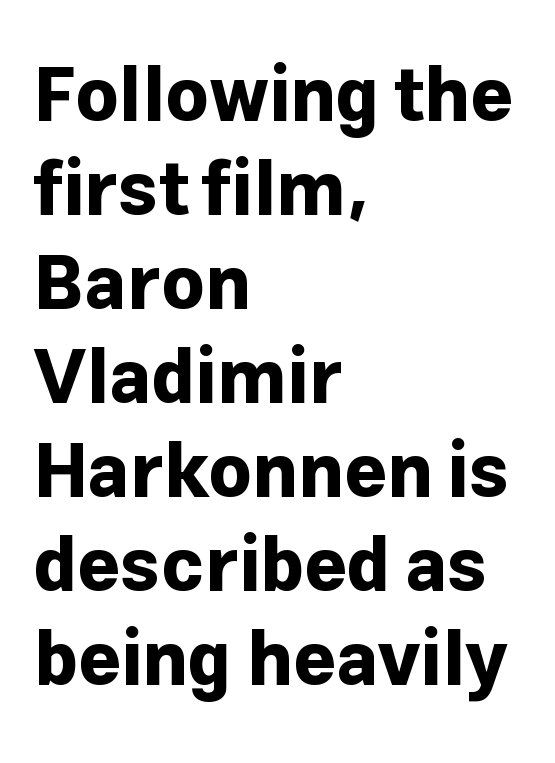
The image shows 74 px bold sans-serif type, upright; set left-aligned, normal line spacing (1.27x), normal letter spacing, not underlined; low stroke contrast and a medium x-height.
